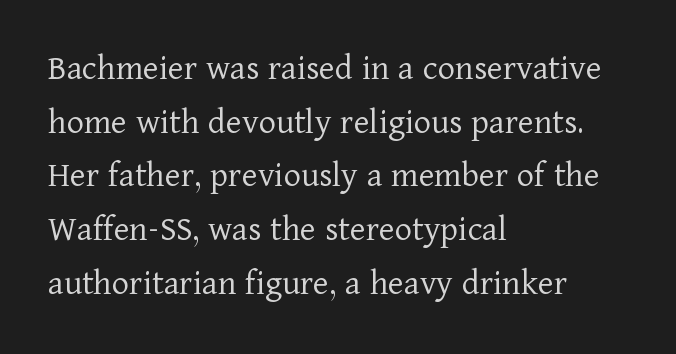
Q: Is the text bold? A: No.
Q: Is the text italic (slanted)? A: No, it is upright.
Q: Is the typeface a serif or a sans-serif typeface? A: Serif.
Q: Is the text underlined? A: No.
Q: How is the paragraph aligned? A: Left-aligned.
Q: Is the spacing between letters normal or unusually wide? A: Normal.
Q: Is the spacing between lines tight, normal or loose? A: Normal.
Q: Width (condensed, normal, or wide)? A: Normal.
Q: Stroke contrast? A: Low.
Q: x-height? A: Medium.
Q: Monospaced? A: No.
